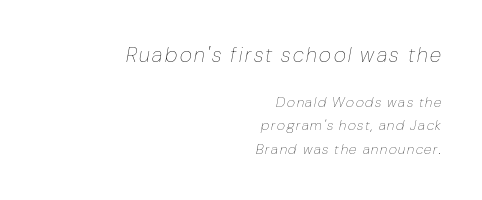
These two chunks differ in scale, with the top chunk taking the larger measure. All the whitespace from short lines collects on the left. If you measured baseline to baseline, you'd find a middling distance. Decoration check: the copy has no underline. Compared with ordinary roman type, these characters are visibly tilted.
